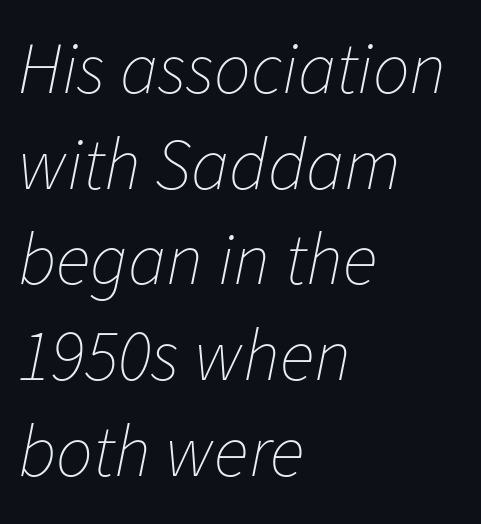
The image shows 73 px thin type, italic (leaning right); set left-aligned, normal line spacing (1.31x), normal letter spacing, not underlined; low stroke contrast and a medium x-height.
